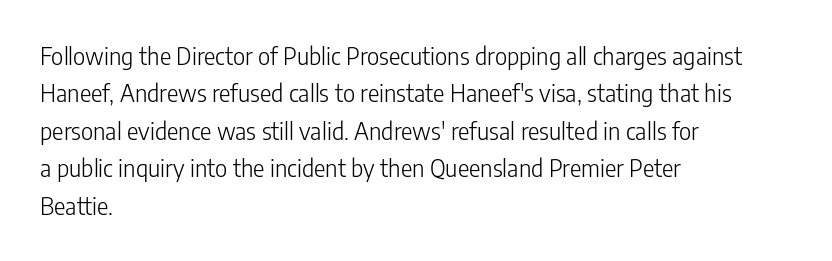
Q: Is the text bold? A: No.
Q: Is the text italic (slanted)? A: No, it is upright.
Q: Is the text underlined? A: No.
Q: How is the paragraph aligned? A: Left-aligned.
Q: Is the spacing between letters normal or unusually wide? A: Normal.
Q: Is the spacing between lines tight, normal or loose? A: Normal.
